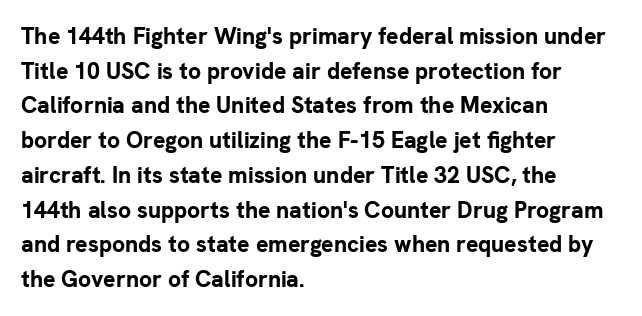
Every stem runs plumb, perpendicular to the baseline. The typesetting leans heavy: a genuine bold. Anything drawn beneath the words? Only blank space. The paragraph shown leans on its left margin. In terms of letterspacing, this is plain default setting. The space between consecutive lines is moderate.
